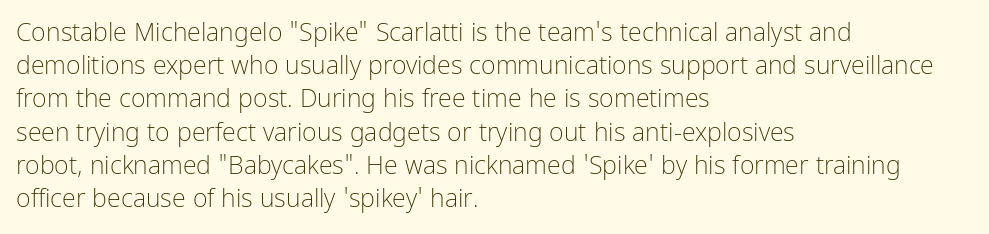
The image shows 25 px text type, upright; set left-aligned, normal line spacing (1.33x), normal letter spacing, not underlined.
